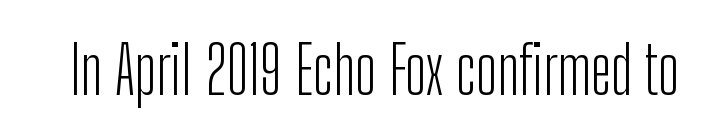
{"serif": "no", "italic": "no", "bold": "no", "weight": "light", "width": "condensed", "stroke_contrast": "low", "x_height": "medium", "monospaced": "no", "underline": "no", "letter_spacing": "normal", "letter_spacing_em": 0.0, "glyph_px": 65}
